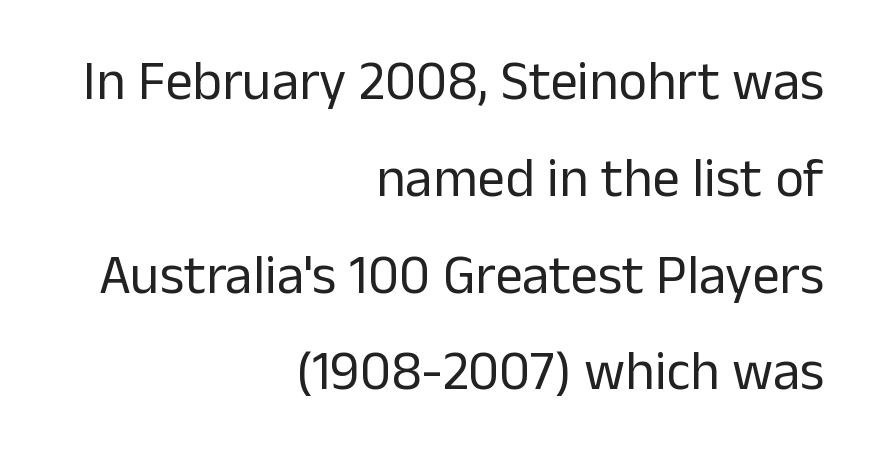
The image shows 55 px regular-weight sans-serif type, upright; set right-aligned, line spacing 1.76x, normal letter spacing, not underlined; low stroke contrast and a medium x-height.
